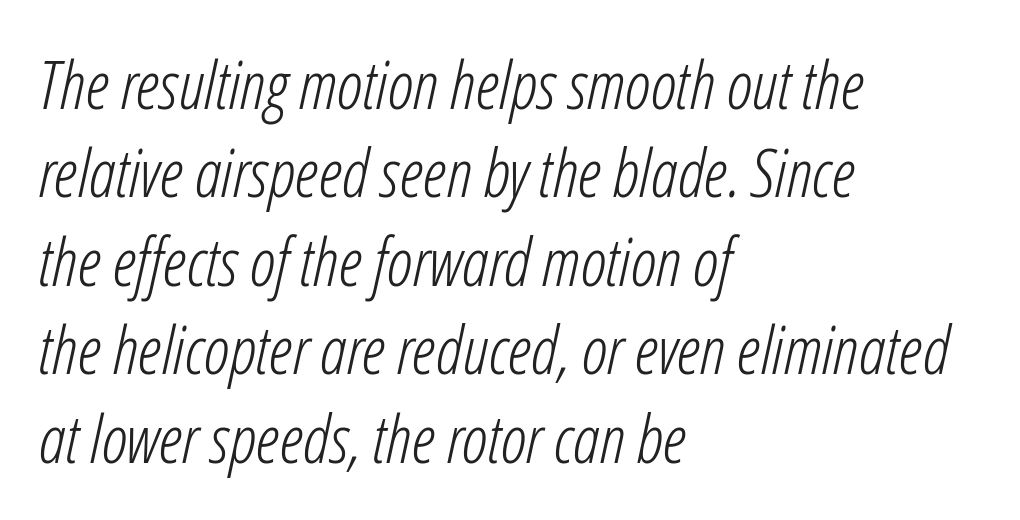
The image shows 67 px light, condensed type, italic (leaning right); set left-aligned, normal line spacing (1.32x), normal letter spacing, not underlined; low stroke contrast and a medium x-height.
